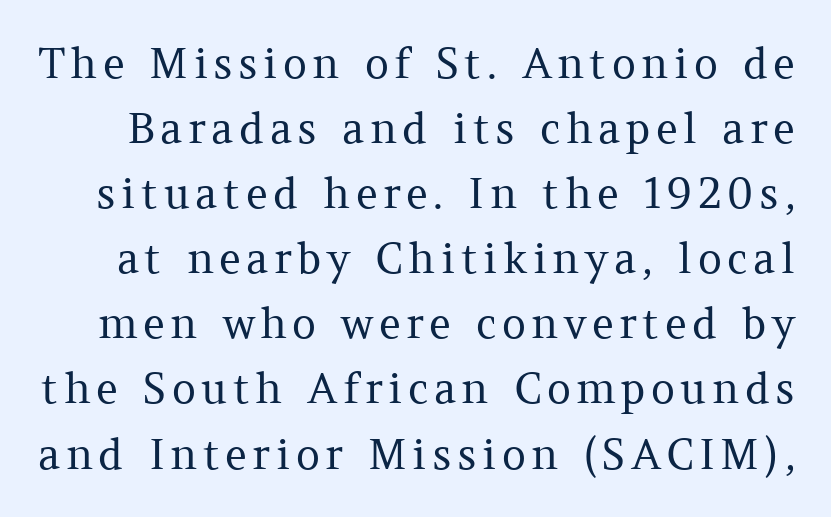
No word sits above an underline. The rendering shows small feet on the letterforms — a serif design. No heavy texture on the line: the type isn't bold. Character widths vary here, with narrow letters taking less room than wide ones. In terms of posture, this sample is upright.
